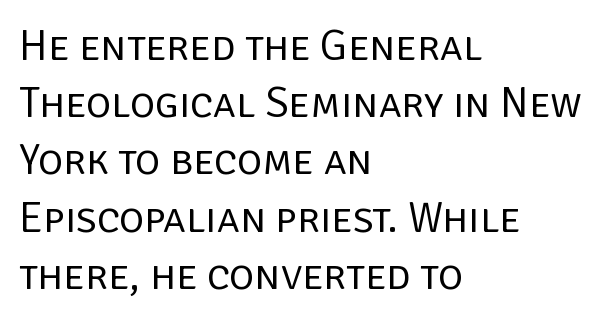
Spacing verdict: proportional, widths tailored to each character. The line-height multiplier appears to be the usual default. Which margin do the lines hug? The left one — the right edge is uneven. Notice how the stems are strictly vertical — no italics here. Letter spacing: default. The characters display no serif detailing; their extremities are plain.
